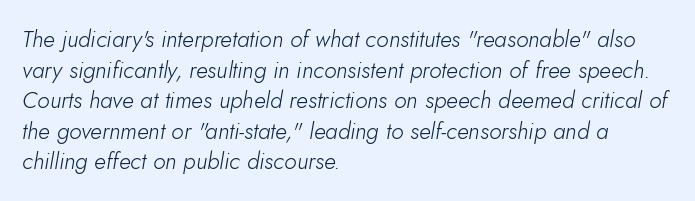
Q: Is the text bold? A: No.
Q: Is the text italic (slanted)? A: Yes, it leans right by about 10 degrees.
Q: Is the text underlined? A: No.
Q: How is the paragraph aligned? A: Left-aligned.
Q: Is the spacing between letters normal or unusually wide? A: Normal.
Q: Is the spacing between lines tight, normal or loose? A: Normal.
